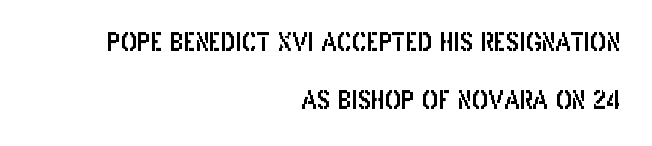
Students, observe: this is what heavily led, spacious text looks like. The specimen omits any rule beneath the text block's lines. The lines are quadded right. The type is set solid horizontally, with unmodified tracking. Nope, not italic — everything's standing straight.
